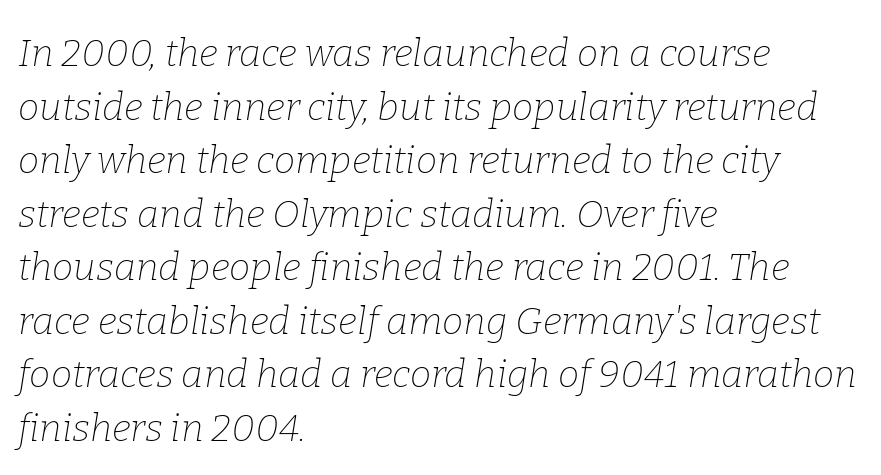
{"serif": "yes", "italic": "yes", "lean": "right", "slant_degrees": 9, "bold": "no", "weight": "thin", "width": "normal", "stroke_contrast": "low", "x_height": "medium", "monospaced": "no", "underline": "no", "align": "left", "line_spacing": "normal", "line_spacing_ratio": 1.41, "letter_spacing": "normal", "letter_spacing_em": 0.0, "glyph_px": 38}
